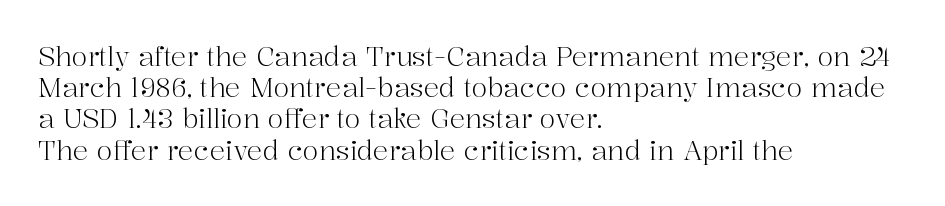
Q: Is the text bold? A: No.
Q: Is the text italic (slanted)? A: No, it is upright.
Q: Is the text underlined? A: No.
Q: How is the paragraph aligned? A: Left-aligned.
Q: Is the spacing between letters normal or unusually wide? A: Normal.
